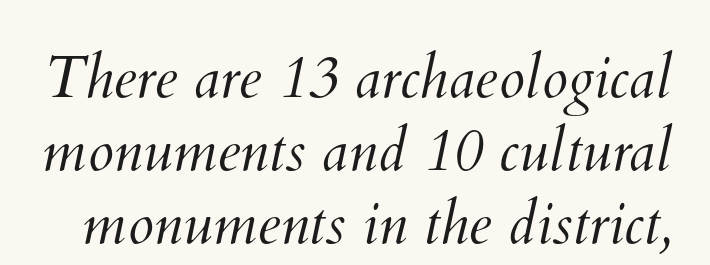
{"bold": "no", "weight": "light", "width": "normal", "stroke_contrast": "medium", "x_height": "small", "monospaced": "no", "underline": "no", "line_spacing_ratio": 1.24, "letter_spacing": "normal", "letter_spacing_em": 0.0, "glyph_px": 59}
